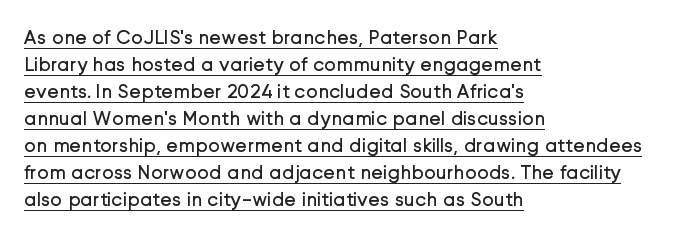
{"italic": "no", "bold": "no", "underline": "yes", "align": "left", "line_spacing": "normal", "line_spacing_ratio": 1.35, "letter_spacing": "normal", "letter_spacing_em": 0.0, "glyph_px": 20}
